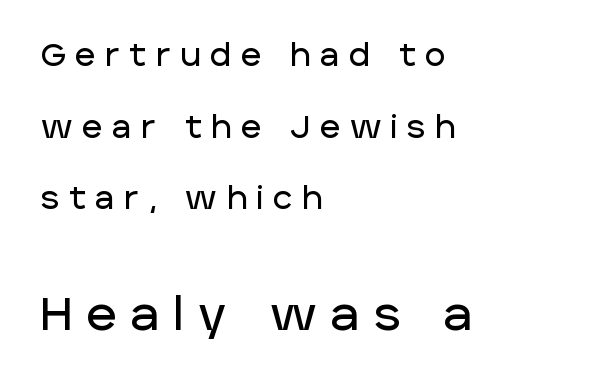
The image shows 46 px sans-serif type, upright; set left-aligned, loose line spacing (2.31x), unusually wide letter spacing (+0.32 em), not underlined; the second (bottom) block is 1.48x larger; low stroke contrast and a large x-height.
